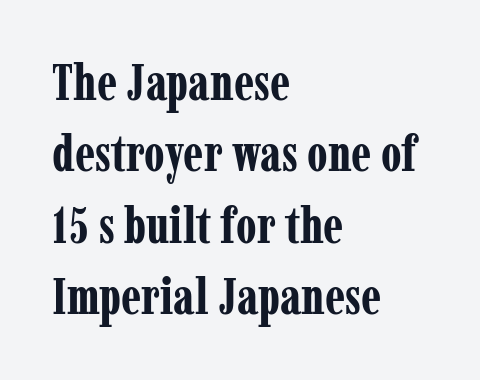
The image shows 50 px bold, condensed serif type, upright; set left-aligned, normal line spacing (1.43x), normal letter spacing, not underlined; low stroke contrast and a medium x-height.
